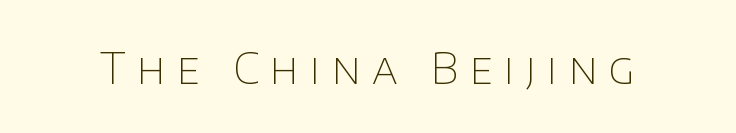
The image shows 43 px thin sans-serif type, upright; set unusually wide letter spacing (+0.26 em), not underlined; low stroke contrast and a large x-height.
